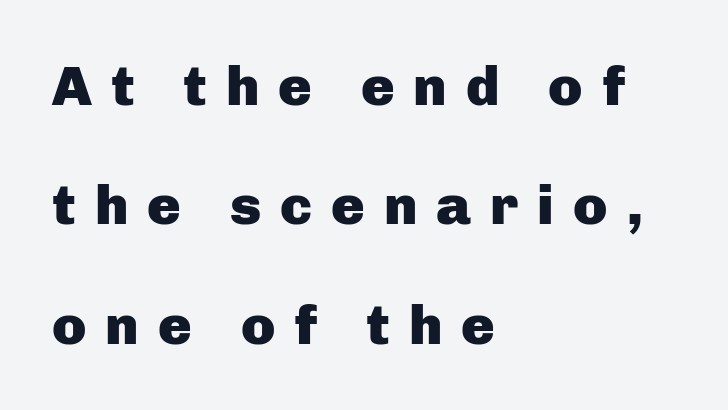
{"serif": "no", "italic": "no", "bold": "yes", "weight": "heavy", "width": "normal", "stroke_contrast": "low", "x_height": "medium", "monospaced": "no", "underline": "no", "align": "left", "line_spacing": "loose", "line_spacing_ratio": 2.13, "letter_spacing": "wide", "letter_spacing_em": 0.34, "glyph_px": 56}
